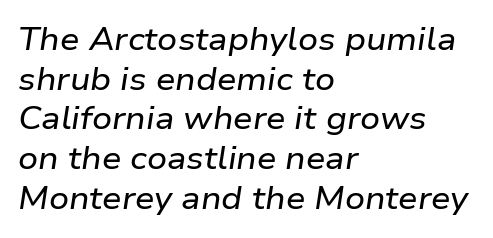
The image shows 31 px wide type, italic (leaning right); set left-aligned, normal line spacing (1.28x), normal letter spacing, not underlined; low stroke contrast and a medium x-height.
